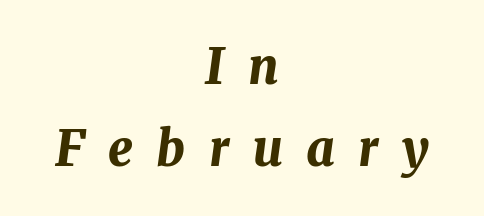
Vertically, the passage feels balanced, rows spaced as you'd expect. Do the characters align in a grid? No, the font is proportional. You'd pick this weight for a headline — it's a proper bold. The line texture is sparse and dotted thanks to wide tracking. The space directly below the letters is spotless.
